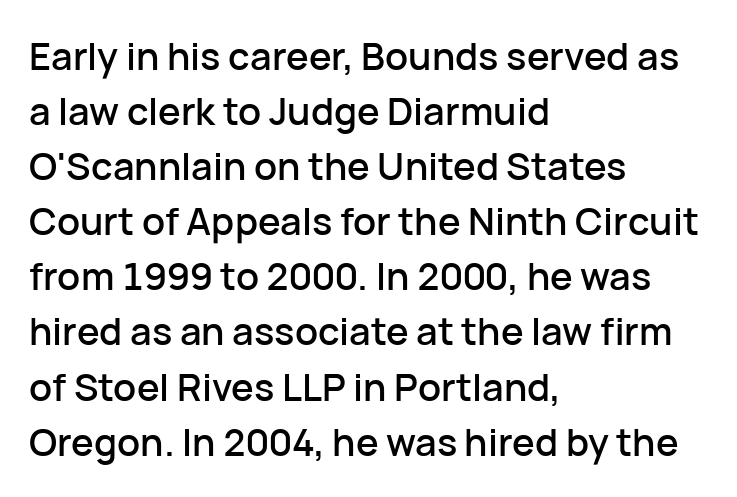
Q: Is the text italic (slanted)? A: No, it is upright.
Q: Is the typeface a serif or a sans-serif typeface? A: Sans-serif.
Q: Is the text underlined? A: No.
Q: How is the paragraph aligned? A: Left-aligned.
Q: Is the spacing between letters normal or unusually wide? A: Normal.
Q: Is the spacing between lines tight, normal or loose? A: Normal.
Q: Width (condensed, normal, or wide)? A: Normal.
Q: Stroke contrast? A: Low.
Q: x-height? A: Medium.
Q: Monospaced? A: No.
